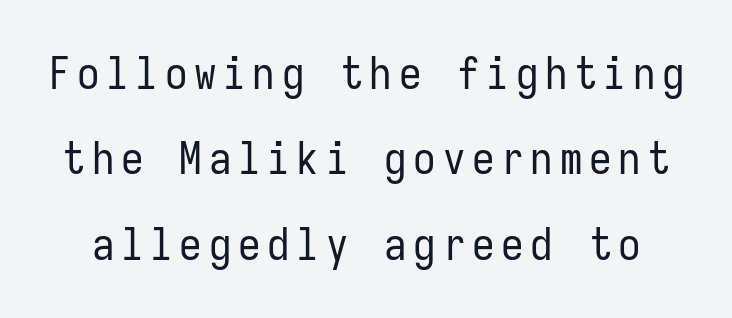
Glance below the letters and you will spot only blank space. Quick note: interline space is abundant. The weight would be labelled regular, book, light, or lighter still. A roman cut, with each character standing at attention. The typeface chosen for these lines omits serifs. Monospaced: the letters line up in strict vertical columns.
